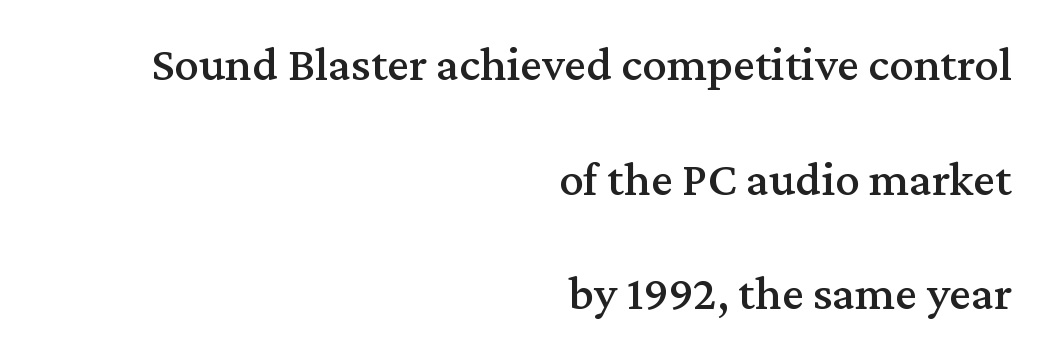
{"serif": "yes", "italic": "no", "width": "normal", "stroke_contrast": "medium", "x_height": "medium", "monospaced": "no", "underline": "no", "align": "right", "line_spacing": "loose", "line_spacing_ratio": 2.34, "letter_spacing": "normal", "letter_spacing_em": 0.0, "glyph_px": 49}
